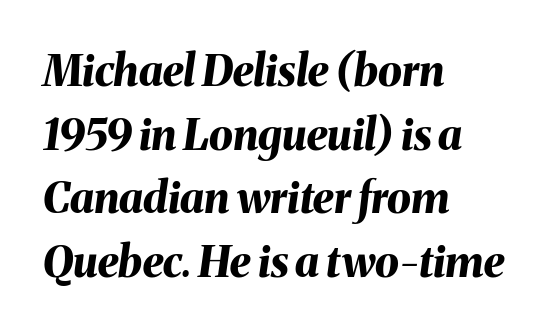
The image shows 43 px bold type, italic (leaning right); set left-aligned, normal line spacing (1.48x), normal letter spacing, not underlined; medium stroke contrast and a medium x-height.
